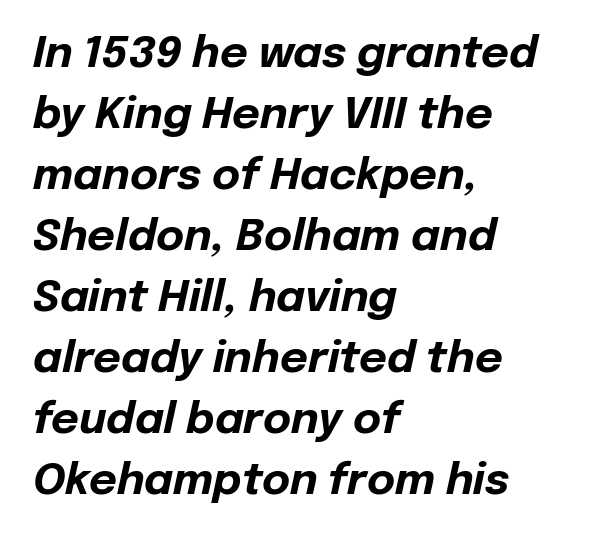
Q: Is the text bold? A: Yes.
Q: Is the text italic (slanted)? A: Yes, it leans right by about 12 degrees.
Q: Is the text underlined? A: No.
Q: How is the paragraph aligned? A: Left-aligned.
Q: Is the spacing between letters normal or unusually wide? A: Normal.
Q: Is the spacing between lines tight, normal or loose? A: Normal.
Q: Width (condensed, normal, or wide)? A: Normal.
Q: Stroke contrast? A: Low.
Q: x-height? A: Medium.
Q: Monospaced? A: No.
